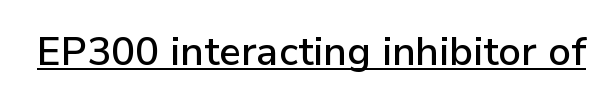
Q: Is the text italic (slanted)? A: No, it is upright.
Q: Is the typeface a serif or a sans-serif typeface? A: Sans-serif.
Q: Is the text underlined? A: Yes.
Q: Is the spacing between letters normal or unusually wide? A: Normal.
Q: Width (condensed, normal, or wide)? A: Normal.
Q: Stroke contrast? A: Low.
Q: x-height? A: Medium.
Q: Monospaced? A: No.
